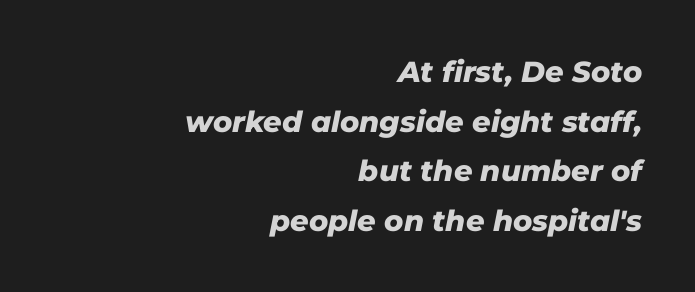
Does the copy run flush right? Yes — the right margin is perfectly even. Characters follow at the spacing the type designer built in. A bare baseline throughout the passage. Think of a printed novel: that variable character pitch is what you see here. Compared with an ordinary text face, these strokes are far heavier — a full bold.
